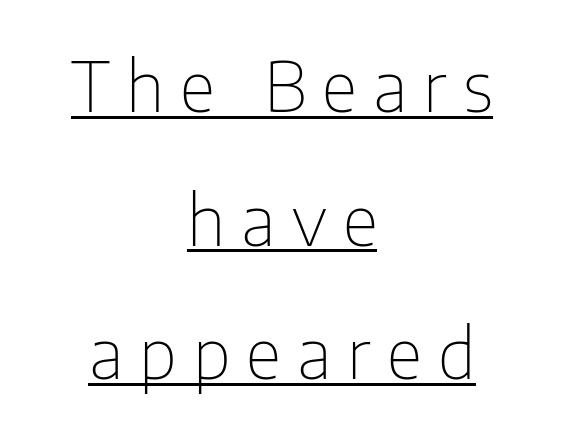
You can tell it's not italic because the verticals are truly vertical. Looks like someone drew a line under every word here. Examine the stroke ends and you'll find no serifs. Note the varied advance widths — an 'i' is clearly narrower than an 'm'.
